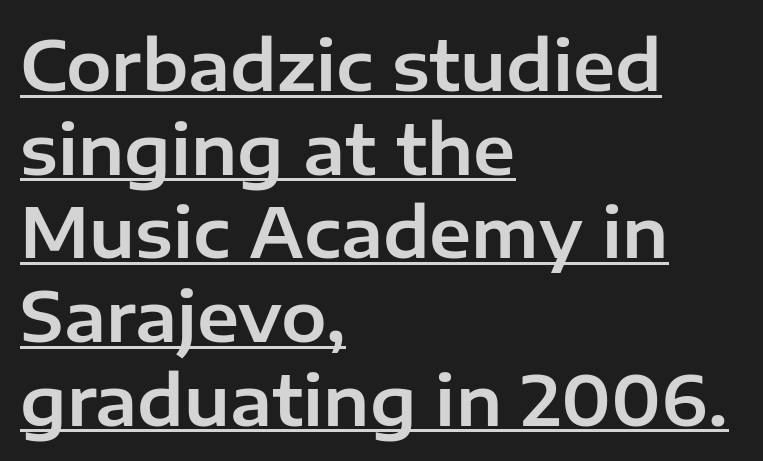
The image shows 68 px sans-serif type, upright; set left-aligned, line spacing 1.23x, normal letter spacing, underlined; low stroke contrast and a medium x-height.
